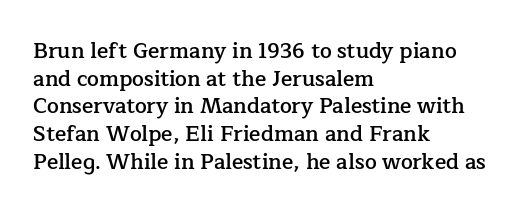
The image shows 21 px text type, upright; set left-aligned, normal line spacing (1.32x), normal letter spacing, not underlined.
